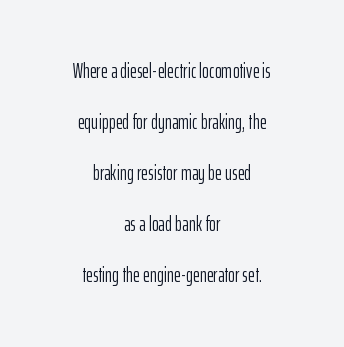
Widely set lines give the paragraph a tall, airy silhouette. Think standard paragraph weight, or any step lighter than that. The text block is weighted toward neither margin, spreading evenly from the middle. Nothing unusual about the tracking: characters are spaced as the font intends. You can tell it's not italic because the verticals are truly vertical. The passage shown is not underscored anywhere.
